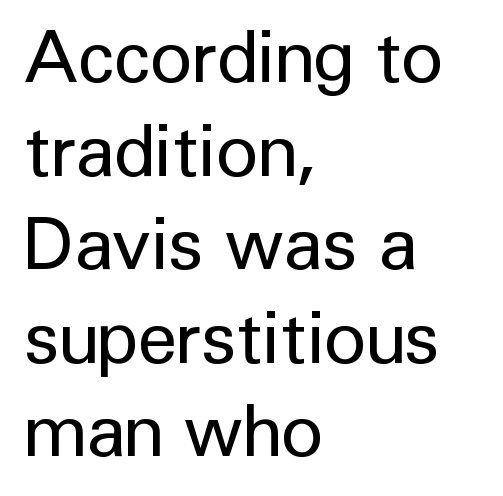
The image shows 72 px regular-weight sans-serif type, upright; set left-aligned, normal line spacing (1.3x), normal letter spacing, not underlined; low stroke contrast and a medium x-height.
